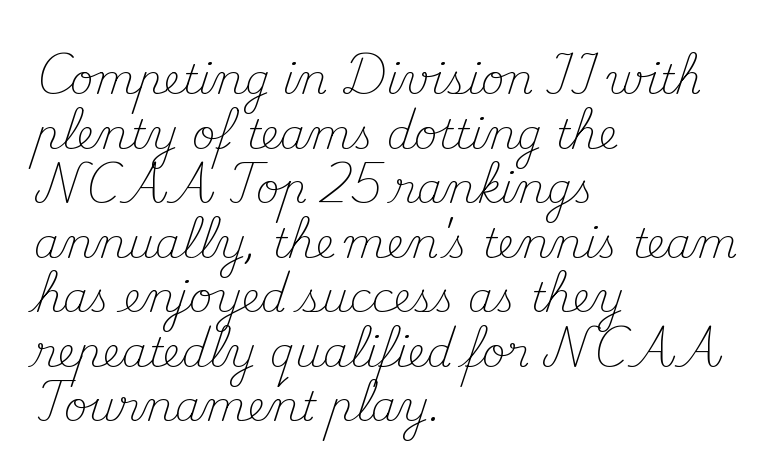
Q: Is the text bold? A: No.
Q: Is the text italic (slanted)? A: Yes.
Q: Is the typeface a serif or a sans-serif typeface? A: Serif.
Q: Is the text underlined? A: No.
Q: How is the paragraph aligned? A: Left-aligned.
Q: Is the spacing between letters normal or unusually wide? A: Normal.
Q: Is the spacing between lines tight, normal or loose? A: Normal.
Q: Width (condensed, normal, or wide)? A: Normal.
Q: Stroke contrast? A: Medium.
Q: x-height? A: Small.
Q: Monospaced? A: No.
